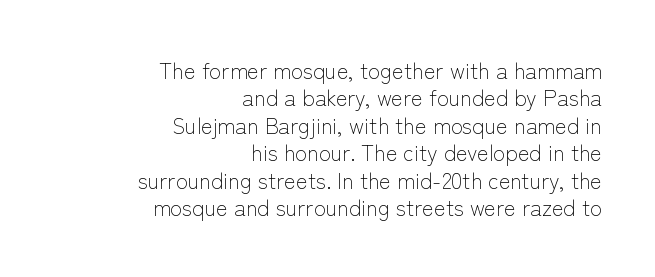
The image shows 22 px text type, upright; set right-aligned, normal line spacing (1.25x), normal letter spacing, not underlined.
